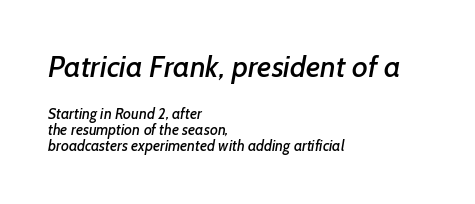
Q: Is the typeface a serif or a sans-serif typeface? A: Sans-serif.
Q: Is the text underlined? A: No.
Q: How is the paragraph aligned? A: Left-aligned.
Q: Is the spacing between letters normal or unusually wide? A: Normal.
Q: Is the spacing between lines tight, normal or loose? A: Tight.
Q: Which block of text is set in a larger size, the first (top) or the second (bottom)? A: The first (top) one.
Q: Width (condensed, normal, or wide)? A: Normal.
Q: Stroke contrast? A: Low.
Q: x-height? A: Medium.
Q: Monospaced? A: No.
